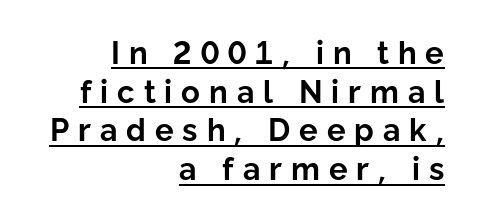
This sample keeps an unexceptional amount of space between lines. The face used here is a sans, in the tradition of grotesques and geometrics. A rule runs beneath these lines of type. Looks like regular typesetting: each glyph gets only the width it needs.
